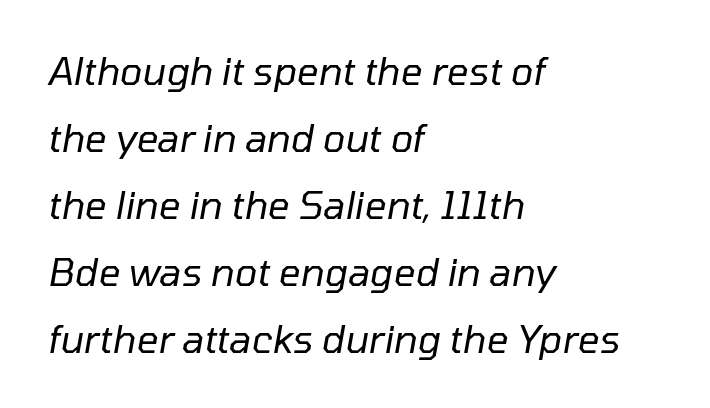
Only glyphs here, with clear space below each row. Reading down the block, your eye returns to a fixed left position each line. The passage shown leans; its letterforms are oblique. The font sits on the lighter half of the weight spectrum, regular included.
